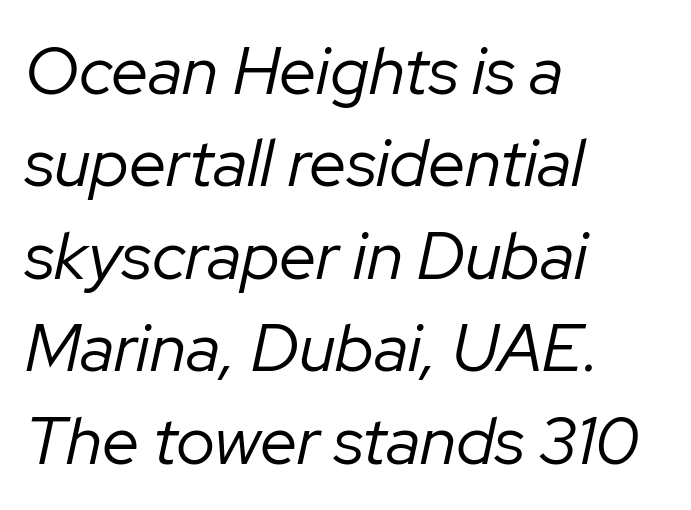
Q: Is the text bold? A: No.
Q: Is the text italic (slanted)? A: Yes, it leans right by about 12 degrees.
Q: Is the text underlined? A: No.
Q: How is the paragraph aligned? A: Left-aligned.
Q: Is the spacing between letters normal or unusually wide? A: Normal.
Q: Is the spacing between lines tight, normal or loose? A: Normal.
Q: Width (condensed, normal, or wide)? A: Normal.
Q: Stroke contrast? A: Low.
Q: x-height? A: Medium.
Q: Monospaced? A: No.
